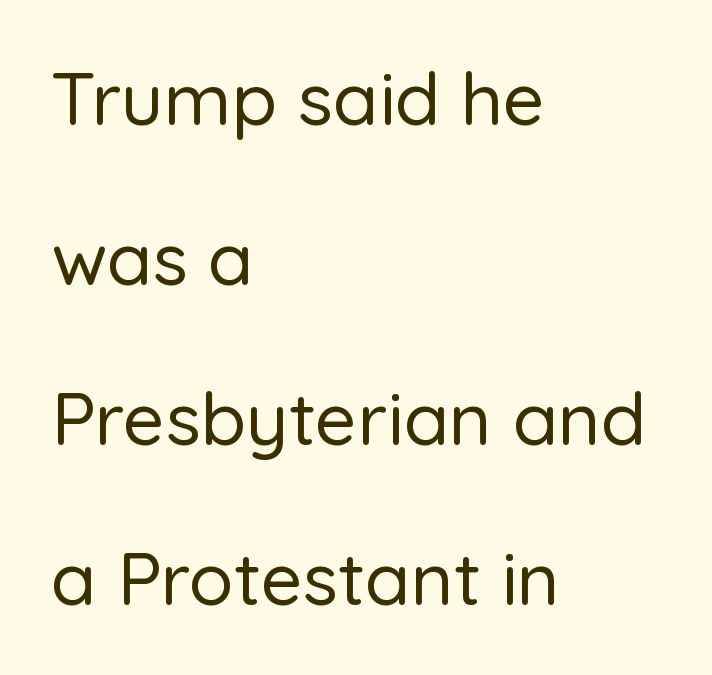
Q: Is the text italic (slanted)? A: No, it is upright.
Q: Is the typeface a serif or a sans-serif typeface? A: Sans-serif.
Q: Is the text underlined? A: No.
Q: How is the paragraph aligned? A: Left-aligned.
Q: Is the spacing between letters normal or unusually wide? A: Normal.
Q: Is the spacing between lines tight, normal or loose? A: Loose.
Q: Width (condensed, normal, or wide)? A: Normal.
Q: Stroke contrast? A: Low.
Q: x-height? A: Medium.
Q: Monospaced? A: No.
